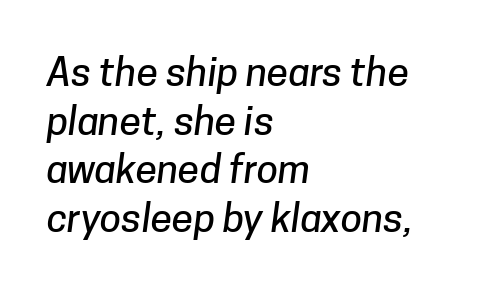
{"serif": "no", "width": "normal", "stroke_contrast": "low", "x_height": "medium", "monospaced": "no", "underline": "no", "align": "left", "line_spacing": "normal", "line_spacing_ratio": 1.25, "letter_spacing": "normal", "letter_spacing_em": 0.0, "glyph_px": 39}
